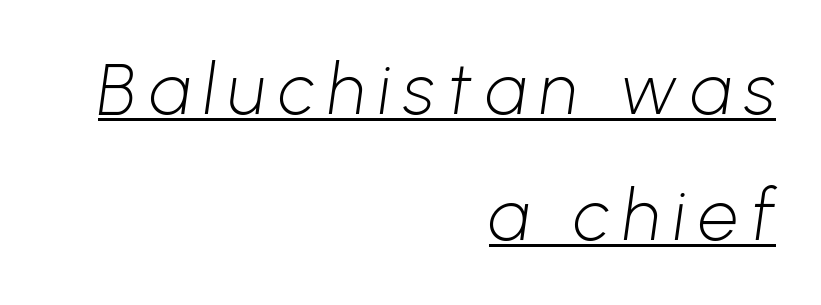
Q: Is the text bold? A: No.
Q: Is the typeface a serif or a sans-serif typeface? A: Sans-serif.
Q: Is the text underlined? A: Yes.
Q: How is the paragraph aligned? A: Right-aligned.
Q: Width (condensed, normal, or wide)? A: Normal.
Q: Stroke contrast? A: Low.
Q: x-height? A: Medium.
Q: Monospaced? A: No.
